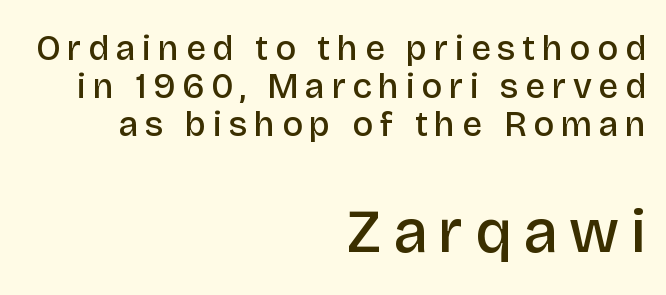
The image shows 61 px semibold sans-serif type, upright; set right-aligned, tight line spacing (1.09x), not underlined; the second (bottom) block is 1.74x larger; low stroke contrast and a large x-height.
